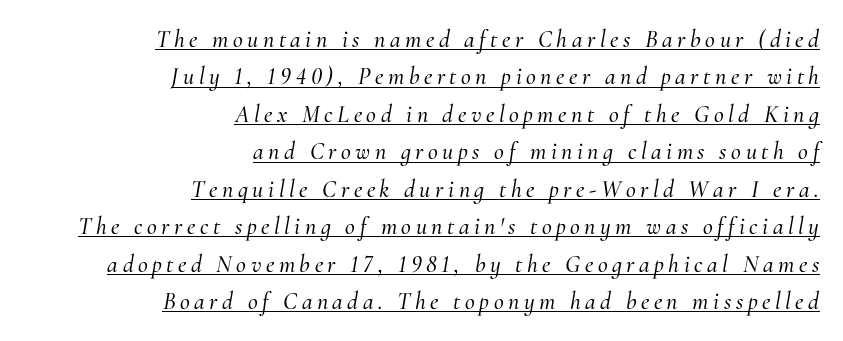
{"italic": "yes", "lean": "right", "slant_degrees": 10, "underline": "yes", "align": "right", "line_spacing": "normal", "line_spacing_ratio": 1.56, "glyph_px": 24}
